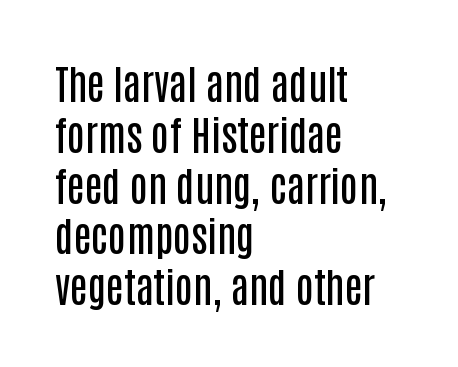
The image shows 40 px semibold, condensed sans-serif type, upright; set left-aligned, normal line spacing (1.27x), normal letter spacing, not underlined; low stroke contrast and a large x-height.
